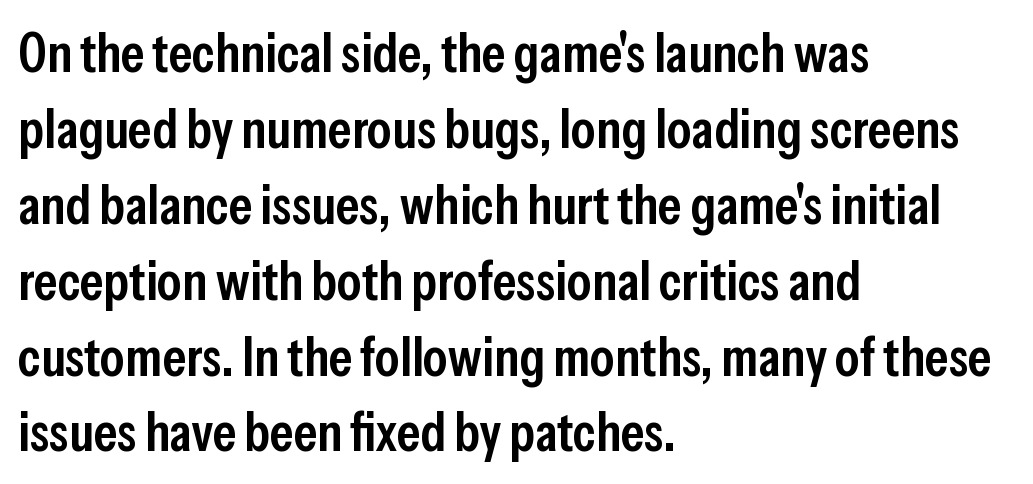
Q: Is the text bold? A: Semi-bold.
Q: Is the text italic (slanted)? A: No, it is upright.
Q: Is the typeface a serif or a sans-serif typeface? A: Sans-serif.
Q: Is the text underlined? A: No.
Q: How is the paragraph aligned? A: Left-aligned.
Q: Is the spacing between letters normal or unusually wide? A: Normal.
Q: Is the spacing between lines tight, normal or loose? A: Normal.
Q: Width (condensed, normal, or wide)? A: Condensed.
Q: Stroke contrast? A: Low.
Q: x-height? A: Medium.
Q: Monospaced? A: No.
